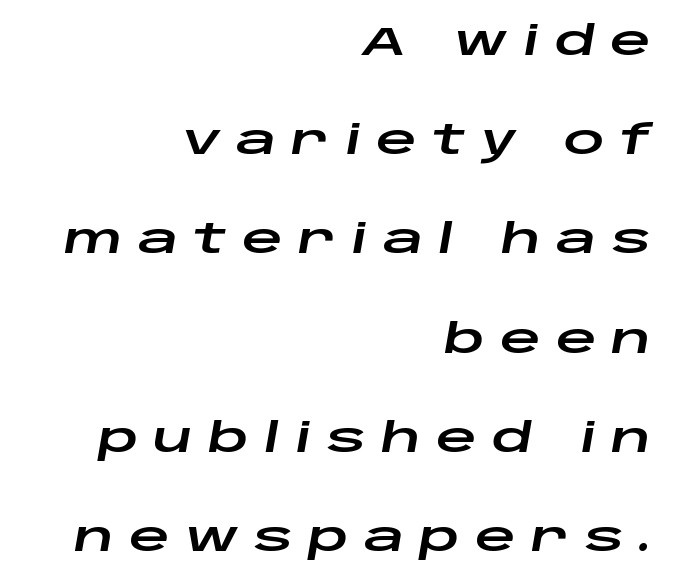
{"italic": "yes", "lean": "right", "slant_degrees": 10, "width": "wide", "stroke_contrast": "low", "x_height": "large", "monospaced": "no", "underline": "no", "align": "right", "line_spacing": "loose", "line_spacing_ratio": 2.48, "letter_spacing": "wide", "letter_spacing_em": 0.38, "glyph_px": 40}
